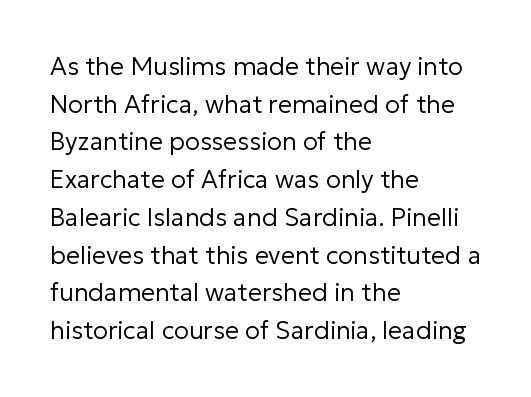
Q: Is the text bold? A: No.
Q: Is the text italic (slanted)? A: No, it is upright.
Q: Is the text underlined? A: No.
Q: How is the paragraph aligned? A: Left-aligned.
Q: Is the spacing between letters normal or unusually wide? A: Normal.
Q: Is the spacing between lines tight, normal or loose? A: Normal.
